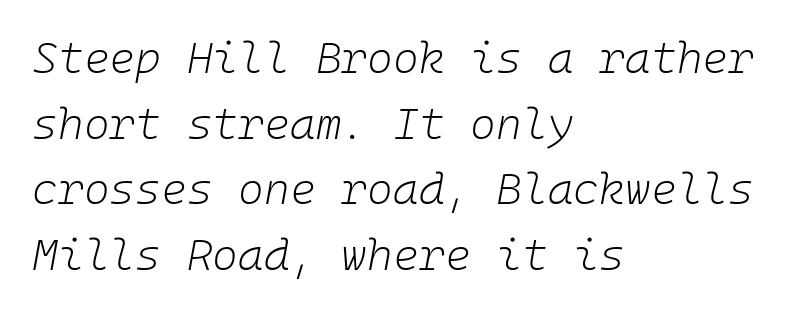
Q: Is the text bold? A: No.
Q: Is the text italic (slanted)? A: Yes, it leans right by about 10 degrees.
Q: Is the text underlined? A: No.
Q: How is the paragraph aligned? A: Left-aligned.
Q: Is the spacing between letters normal or unusually wide? A: Normal.
Q: Is the spacing between lines tight, normal or loose? A: Normal.
Q: Width (condensed, normal, or wide)? A: Normal.
Q: Stroke contrast? A: Low.
Q: x-height? A: Medium.
Q: Monospaced? A: Yes.
